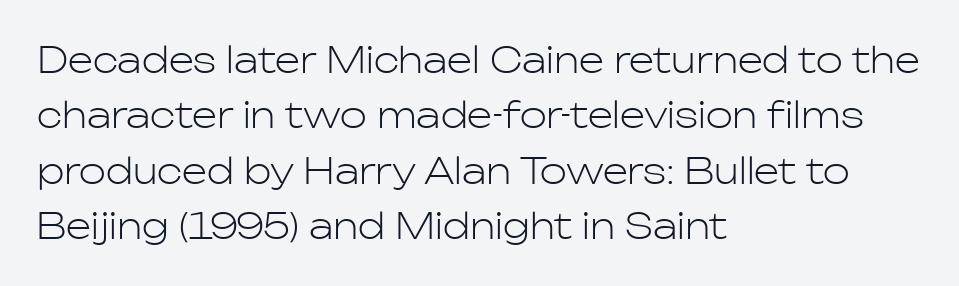
The image shows 36 px light sans-serif type, upright; set left-aligned, normal line spacing (1.54x), normal letter spacing, not underlined; low stroke contrast and a medium x-height.
